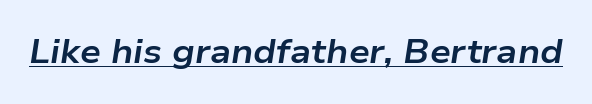
{"italic": "yes", "lean": "right", "slant_degrees": 9, "bold": "yes", "weight": "bold", "width": "wide", "stroke_contrast": "low", "x_height": "medium", "monospaced": "no", "underline": "yes", "letter_spacing": "normal", "letter_spacing_em": 0.0, "glyph_px": 33}
